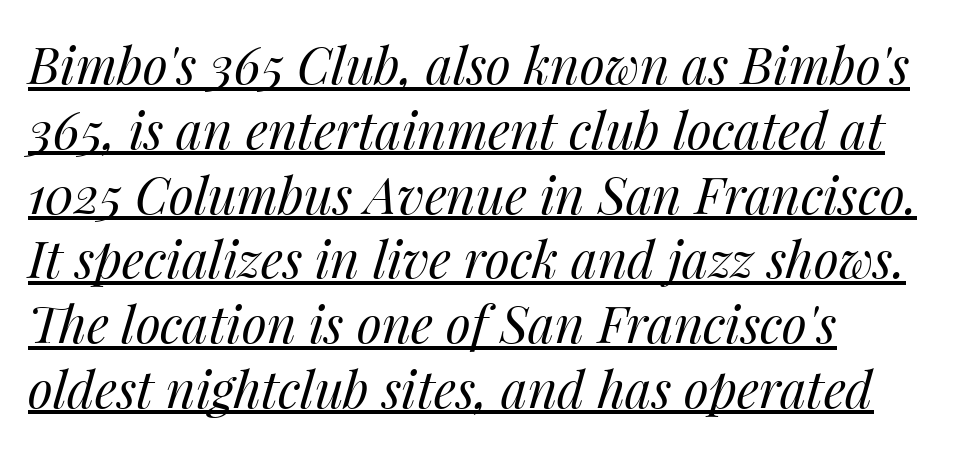
Q: Is the text bold? A: No.
Q: Is the text italic (slanted)? A: Yes, it leans right by about 14 degrees.
Q: Is the text underlined? A: Yes.
Q: How is the paragraph aligned? A: Left-aligned.
Q: Is the spacing between letters normal or unusually wide? A: Normal.
Q: Is the spacing between lines tight, normal or loose? A: Normal.
Q: Width (condensed, normal, or wide)? A: Normal.
Q: Stroke contrast? A: Medium.
Q: x-height? A: Medium.
Q: Monospaced? A: No.
